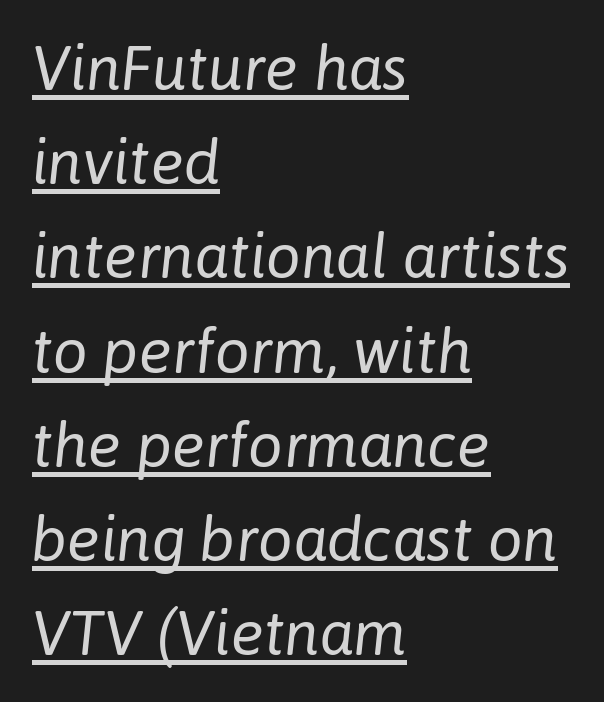
Tall strokes in this sample are angled rather than plumb. This is not heavy type; no bold has been used. Students, note that the glyphs here touch the page at normal intervals. Note the varied advance widths — an 'i' is clearly narrower than an 'm'. Regular leading.
